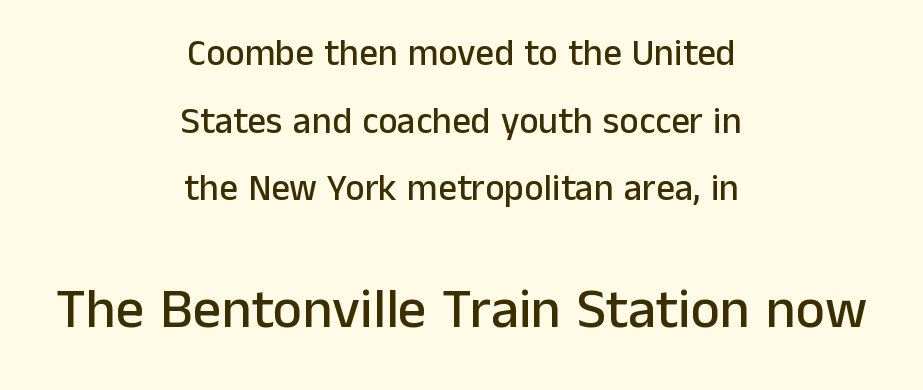
The image shows 56 px sans-serif type, upright; set centered, line spacing 1.83x, normal letter spacing, not underlined; the second (bottom) block is 1.51x larger; low stroke contrast and a medium x-height.
